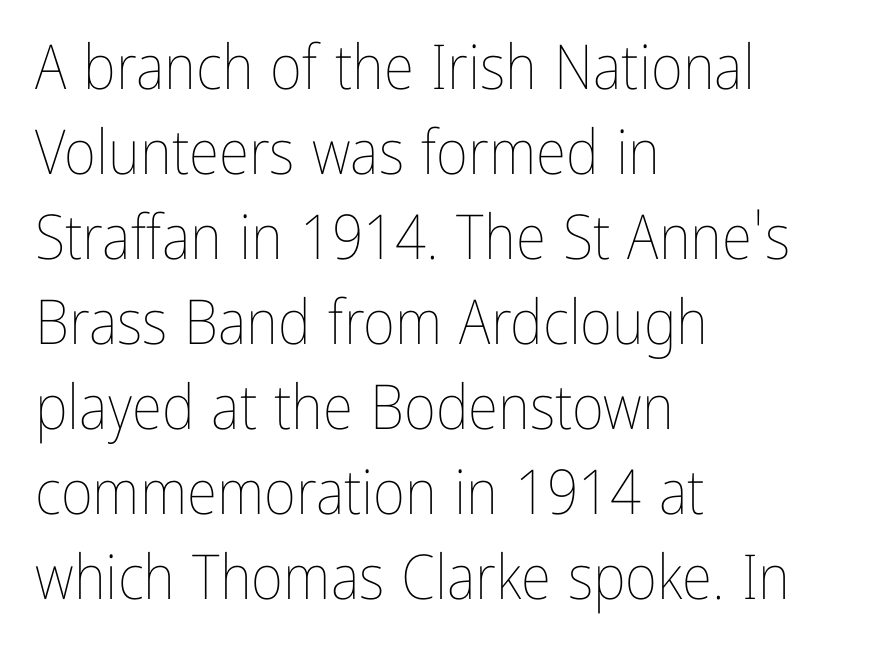
The image shows 62 px thin, condensed type, upright; set left-aligned, normal line spacing (1.37x), normal letter spacing, not underlined; low stroke contrast and a medium x-height.
